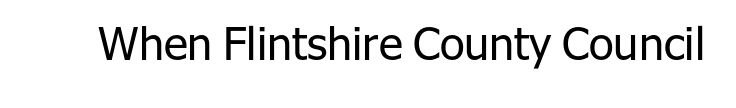
{"serif": "no", "italic": "no", "bold": "no", "weight": "regular", "width": "normal", "stroke_contrast": "low", "x_height": "medium", "monospaced": "no", "underline": "no", "letter_spacing": "normal", "letter_spacing_em": 0.0, "glyph_px": 45}
